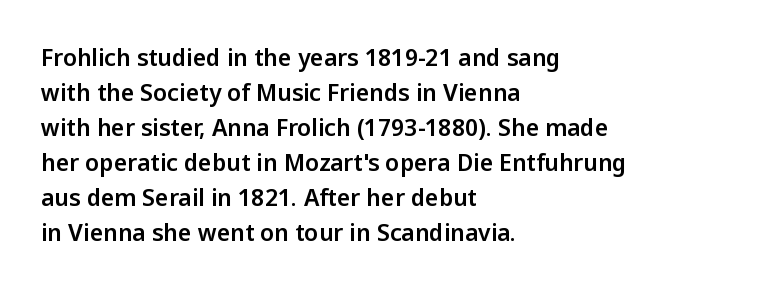
Left-aligned paragraph, ragged on the right. This sample uses an upright cut, with every glyph sitting square on the baseline. Only glyphs here, with clear space below each row. In terms of letterspacing, this is plain default setting. The line-height multiplier appears to be the usual default.
